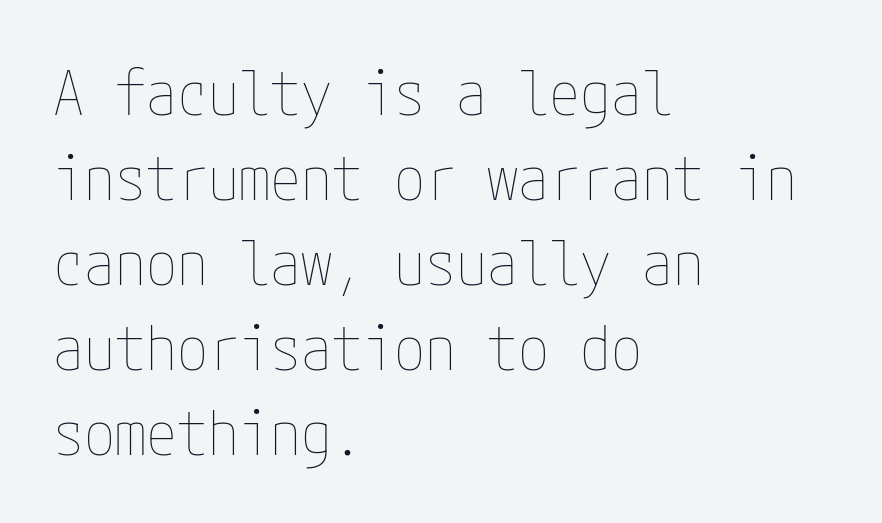
The image shows 62 px thin, condensed type, upright; set left-aligned, normal line spacing (1.37x), normal letter spacing, not underlined; low stroke contrast and a medium x-height.
